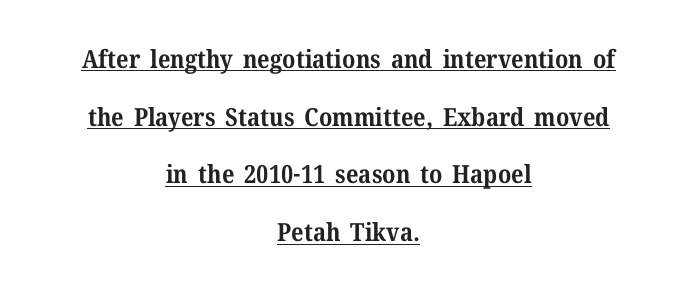
The image shows 25 px bold type, upright; set centered, loose line spacing (2.31x), normal letter spacing, underlined.
